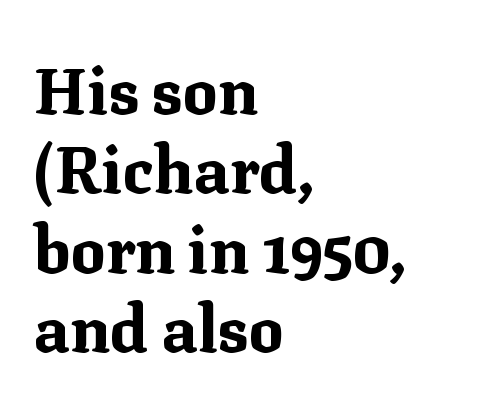
Q: Is the text bold? A: Yes.
Q: Is the text italic (slanted)? A: No, it is upright.
Q: Is the typeface a serif or a sans-serif typeface? A: Serif.
Q: Is the text underlined? A: No.
Q: How is the paragraph aligned? A: Left-aligned.
Q: Is the spacing between letters normal or unusually wide? A: Normal.
Q: Width (condensed, normal, or wide)? A: Normal.
Q: Stroke contrast? A: Medium.
Q: x-height? A: Medium.
Q: Monospaced? A: No.
